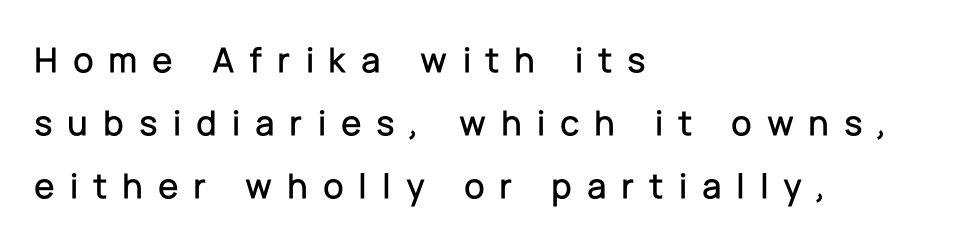
{"serif": "no", "italic": "no", "width": "normal", "stroke_contrast": "low", "x_height": "medium", "monospaced": "no", "underline": "no", "align": "left", "line_spacing": "normal", "line_spacing_ratio": 1.7, "letter_spacing": "wide", "letter_spacing_em": 0.4, "glyph_px": 37}
